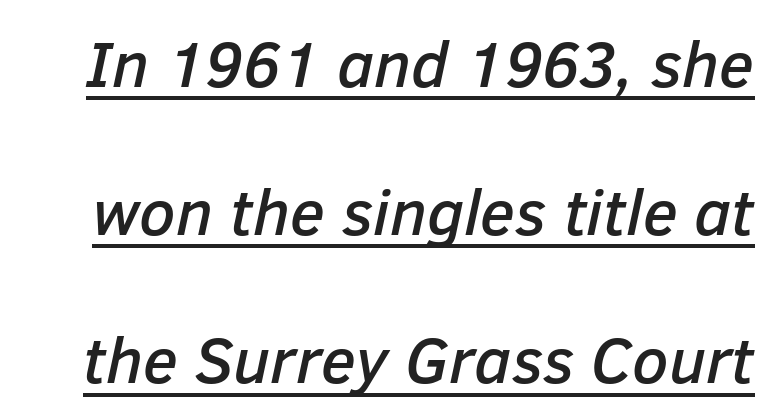
{"italic": "yes", "lean": "right", "slant_degrees": 12, "width": "normal", "stroke_contrast": "low", "x_height": "medium", "monospaced": "no", "underline": "yes", "line_spacing": "loose", "line_spacing_ratio": 2.28, "letter_spacing": "normal", "letter_spacing_em": 0.0, "glyph_px": 65}
